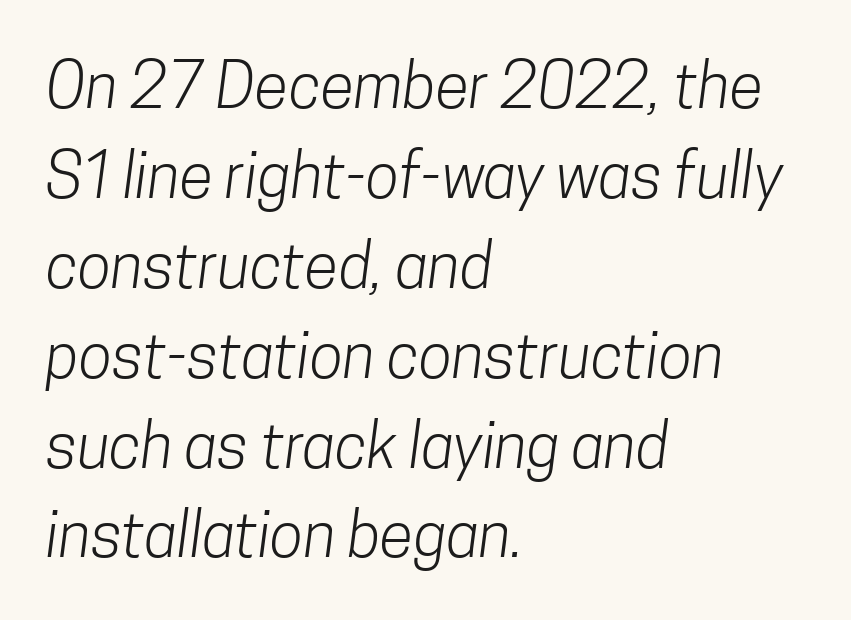
Tracking value appears to be zero — textbook default spacing. The letters advance in unequal steps, a hallmark of proportional type. Stroke terminals: plain, sans-serif. On a weight scale, this lands at 450 or below. The lines sit at an ordinary, default distance from one another.
